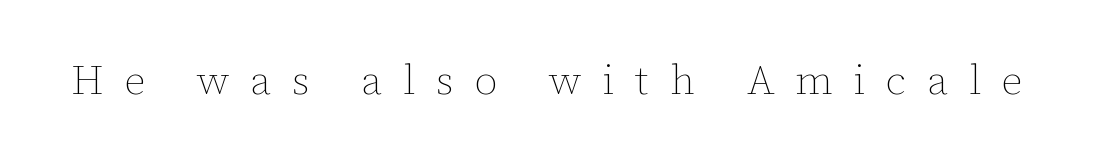
The image shows 42 px thin type, upright; set unusually wide letter spacing (+0.49 em), not underlined; low stroke contrast and a medium x-height.
